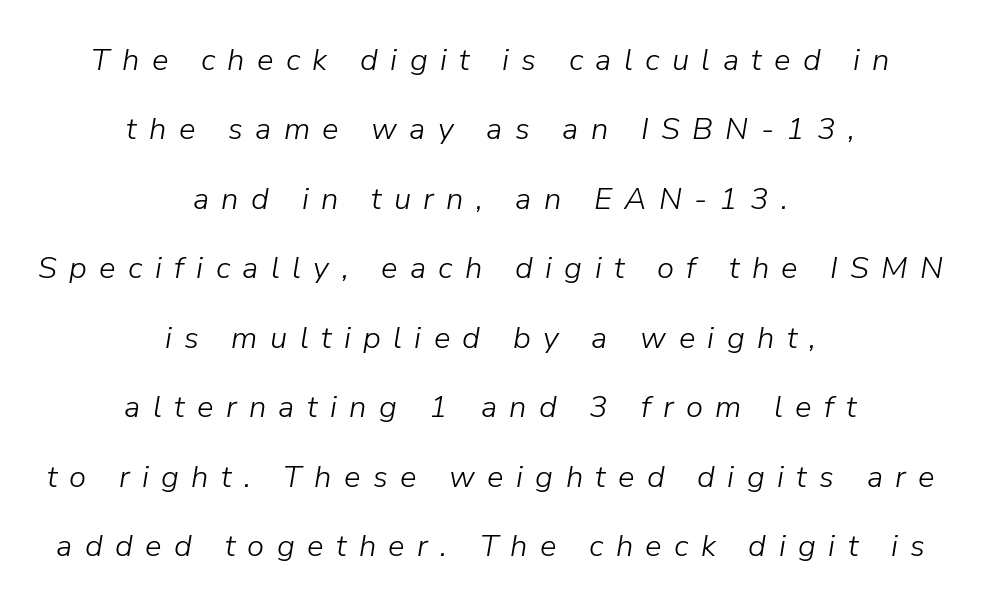
Widely set lines give the paragraph a tall, airy silhouette. Weight class: somewhere from thin through regular. Which margin do the lines hug? Neither — every line sits in the middle. Proportional: the letters do not fall into vertical columns. The font's italic variant was chosen for this text.
